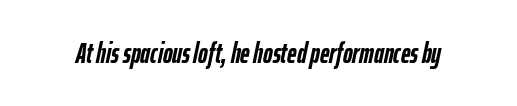
Observe the lean: these are italic letterforms. Honestly, there is no underline to notice here at all. You could not count columns in this text — the font is proportionally spaced. The glyphs have the mass of a bold cut. The tracking reads as untouched default to a designer's eye.
